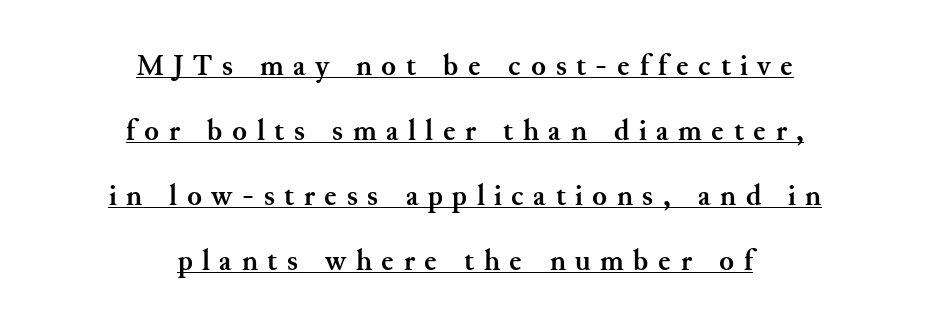
The image shows 30 px semibold serif type, upright; set centered, loose line spacing (2.17x), unusually wide letter spacing (+0.32 em), underlined; medium stroke contrast and a small x-height.
